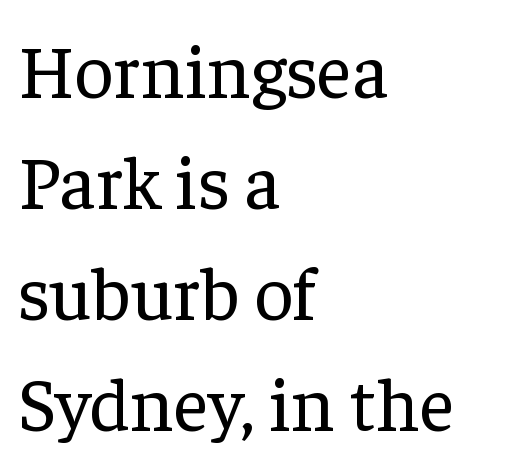
The image shows 76 px regular-weight serif type, upright; set left-aligned, normal line spacing (1.46x), normal letter spacing, not underlined; low stroke contrast and a medium x-height.
